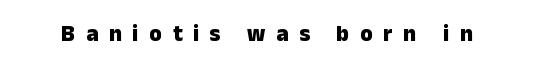
The image shows 23 px bold type, upright; set unusually wide letter spacing (+0.46 em), not underlined.
